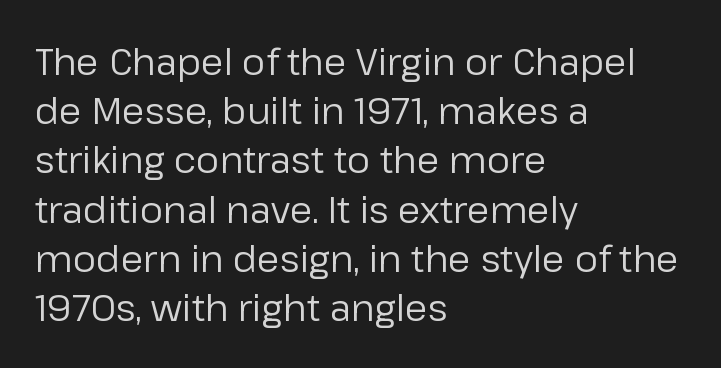
Q: Is the text bold? A: No.
Q: Is the text italic (slanted)? A: No, it is upright.
Q: Is the typeface a serif or a sans-serif typeface? A: Sans-serif.
Q: Is the text underlined? A: No.
Q: How is the paragraph aligned? A: Left-aligned.
Q: Is the spacing between letters normal or unusually wide? A: Normal.
Q: Is the spacing between lines tight, normal or loose? A: Normal.
Q: Width (condensed, normal, or wide)? A: Normal.
Q: Stroke contrast? A: Low.
Q: x-height? A: Medium.
Q: Monospaced? A: No.
